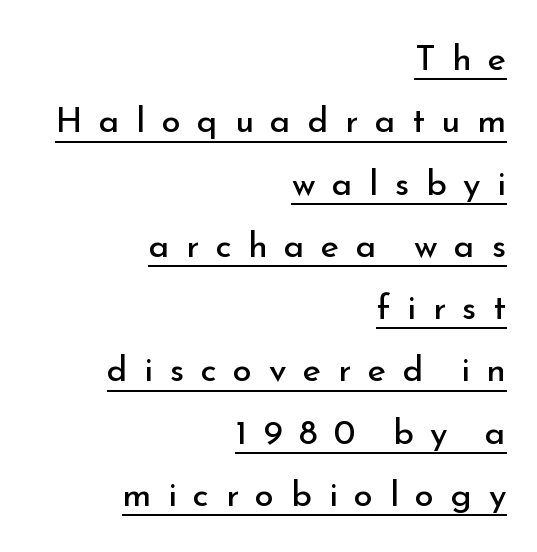
The image shows 35 px regular-weight sans-serif type, upright; set right-aligned, line spacing 1.78x, unusually wide letter spacing (+0.47 em), underlined; low stroke contrast and a small x-height.
